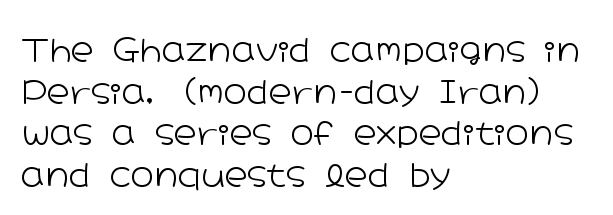
Q: Is the text bold? A: No.
Q: Is the text italic (slanted)? A: No, it is upright.
Q: Is the typeface a serif or a sans-serif typeface? A: Sans-serif.
Q: Is the text underlined? A: No.
Q: How is the paragraph aligned? A: Left-aligned.
Q: Is the spacing between letters normal or unusually wide? A: Normal.
Q: Is the spacing between lines tight, normal or loose? A: Normal.
Q: Width (condensed, normal, or wide)? A: Wide.
Q: Stroke contrast? A: Low.
Q: x-height? A: Medium.
Q: Monospaced? A: No.
